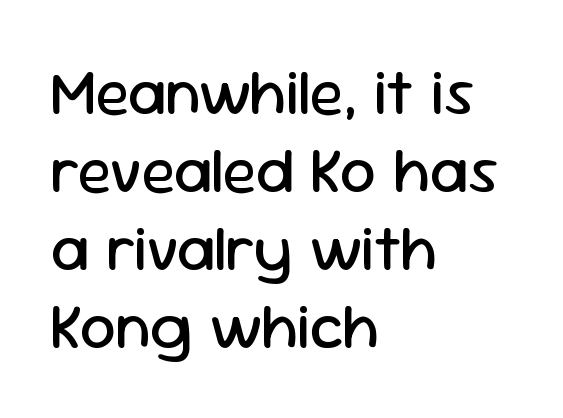
{"serif": "no", "italic": "no", "bold": "no", "weight": "regular", "width": "normal", "stroke_contrast": "low", "x_height": "medium", "monospaced": "no", "underline": "no", "align": "left", "line_spacing_ratio": 1.22, "letter_spacing": "normal", "letter_spacing_em": 0.0, "glyph_px": 64}
